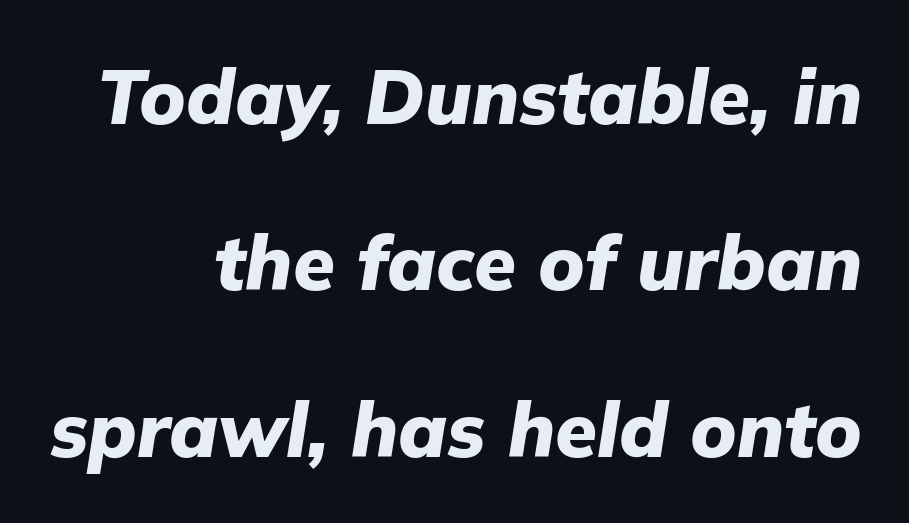
{"italic": "yes", "lean": "right", "slant_degrees": 9, "bold": "yes", "weight": "heavy", "width": "normal", "stroke_contrast": "low", "x_height": "medium", "monospaced": "no", "underline": "no", "align": "right", "line_spacing": "loose", "line_spacing_ratio": 2.19, "letter_spacing": "normal", "letter_spacing_em": 0.0, "glyph_px": 76}
